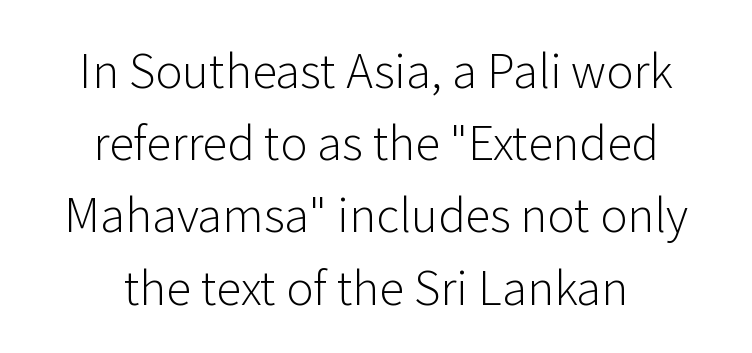
Default kerning and tracking; the words read as compact shapes. Is there any slant? The stems are plumb. Weight: in the light-to-regular range. Observe the absence of serifs on each vertical stroke in this sample. What's the leading like? Ordinary, nothing unusual.
